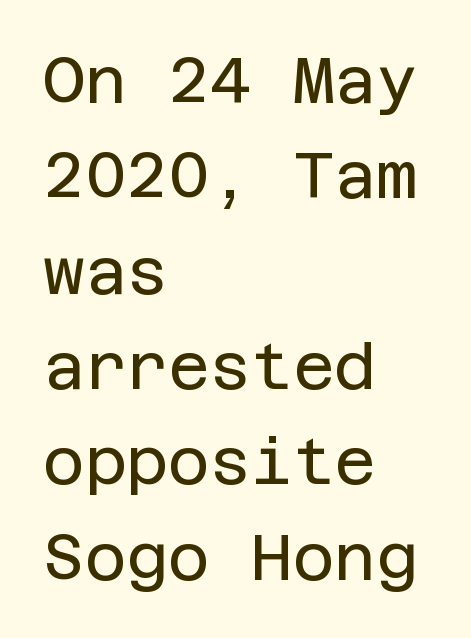
The image shows 64 px regular-weight sans-serif type, upright; set left-aligned, normal line spacing (1.49x), normal letter spacing, not underlined; low stroke contrast and a large x-height.
